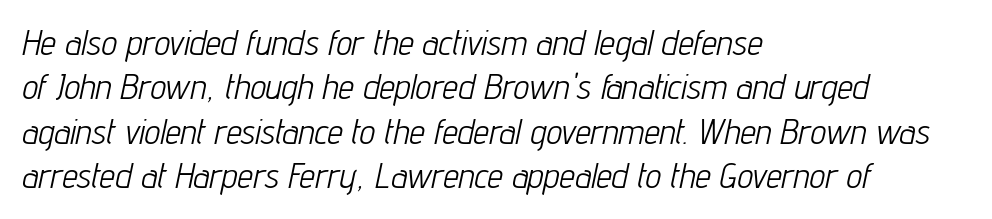
The rendering keeps characters at their native spacing. Italic? Definitely — the glyphs are oblique. Has an underline been added? It has not. Varying glyph widths throughout — classic text-font behaviour.
